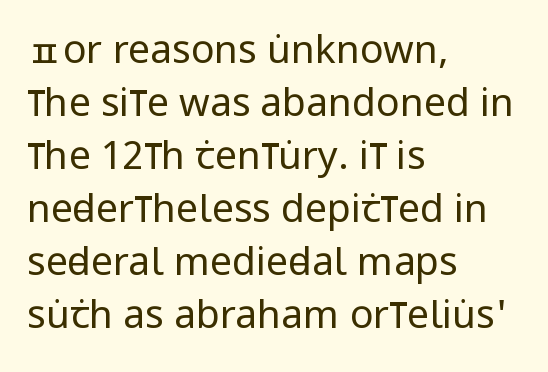
Stroke thickness stays within the range of a standard reading face or lighter. Has an underline been added? It has not. Are there feet on the stems? There aren't — it's a sans. Letter spacing: default. Vertical strokes here are truly vertical. Line beginnings align vertically; line endings do not.
